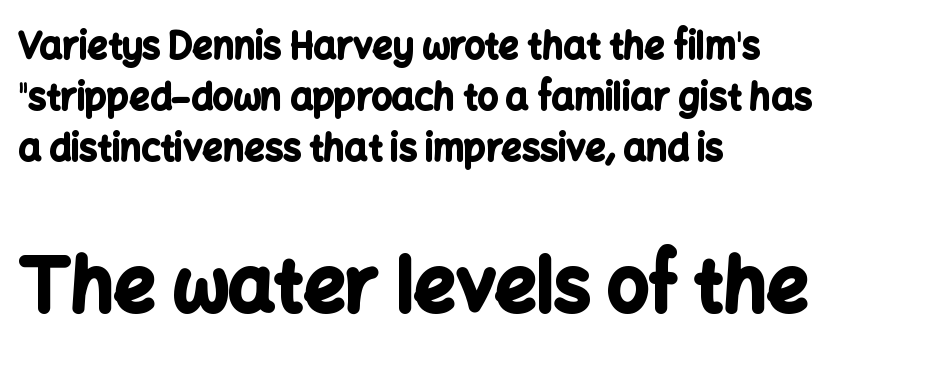
You can tell it's not italic because the verticals are truly vertical. Typographically, this falls in the sans-serif category. Two sizes are in play, and the larger belongs to the second block. Inter-character spacing is left at the font's built-in metrics.
